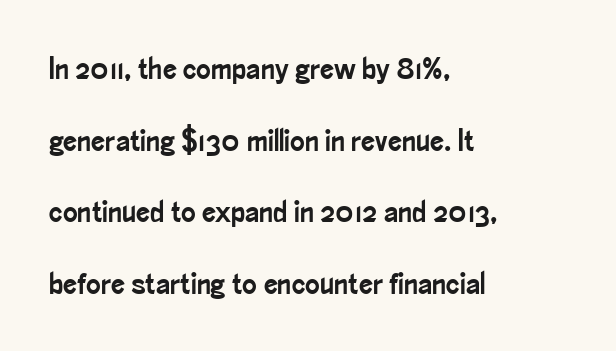
The image shows 31 px condensed sans-serif type, upright; set left-aligned, loose line spacing (2.31x), normal letter spacing, not underlined; low stroke contrast and a small x-height.
